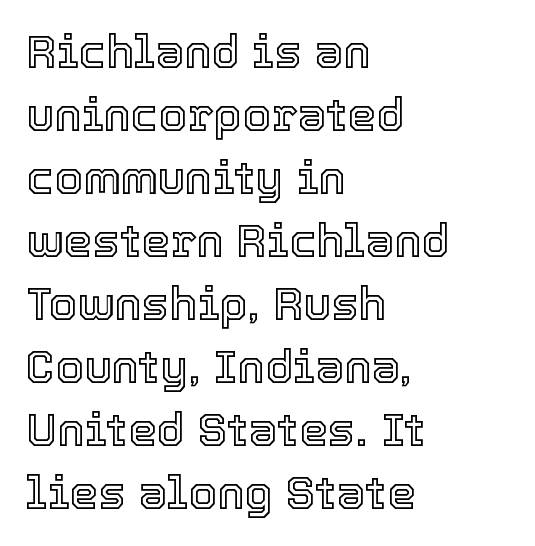
{"italic": "no", "width": "normal", "x_height": "medium", "monospaced": "no", "underline": "no", "align": "left", "line_spacing": "normal", "line_spacing_ratio": 1.37, "letter_spacing": "normal", "letter_spacing_em": 0.0, "glyph_px": 46}
